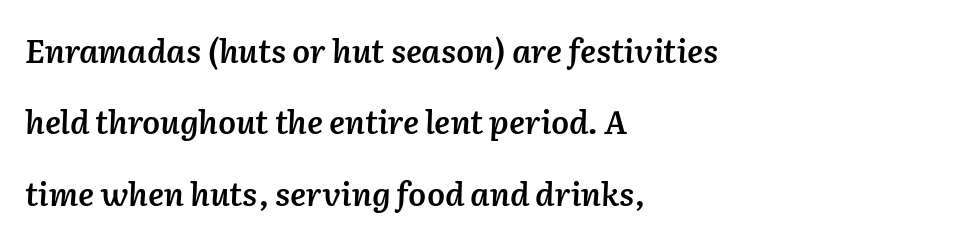
The image shows 32 px semibold type, italic (leaning right); set left-aligned, loose line spacing (2.23x), normal letter spacing, not underlined; low stroke contrast and a medium x-height.
